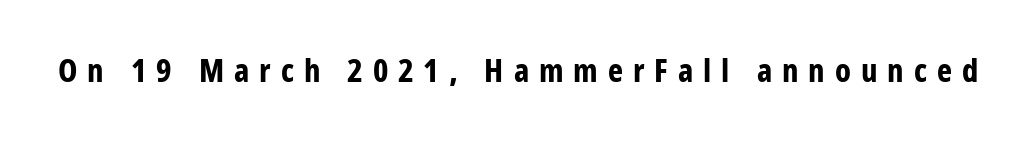
{"serif": "no", "italic": "no", "bold": "yes", "weight": "bold", "width": "condensed", "stroke_contrast": "low", "x_height": "medium", "monospaced": "no", "underline": "no", "letter_spacing": "wide", "letter_spacing_em": 0.31, "glyph_px": 32}
